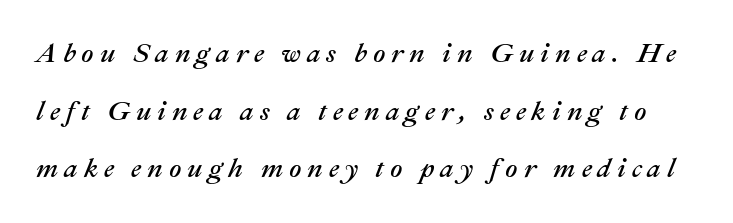
This rendering features lettering with no underline. Would a proofreader flag this as italicized? Yes. Loose tracking; the words dissolve into strings of separated letters. The line-height multiplier appears high, well above default.
